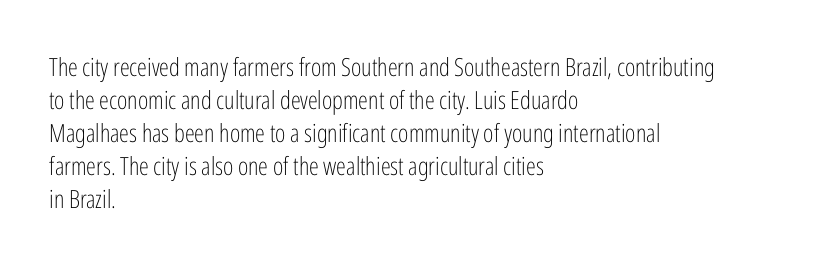
The setting favours the left margin, as ordinary paragraphs usually do. The letters stand upright; this is a roman face. Does the leading feel generous? No, just average. The passage shown has conventional tracking throughout. Each stroke keeps to a modest, everyday thickness or less.
